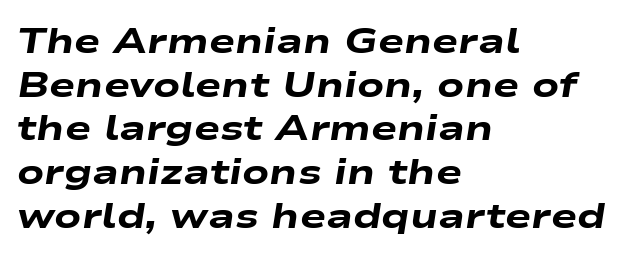
The image shows 35 px heavy, wide type, italic (leaning right); set left-aligned, normal line spacing (1.25x), normal letter spacing, not underlined; low stroke contrast and a medium x-height.
